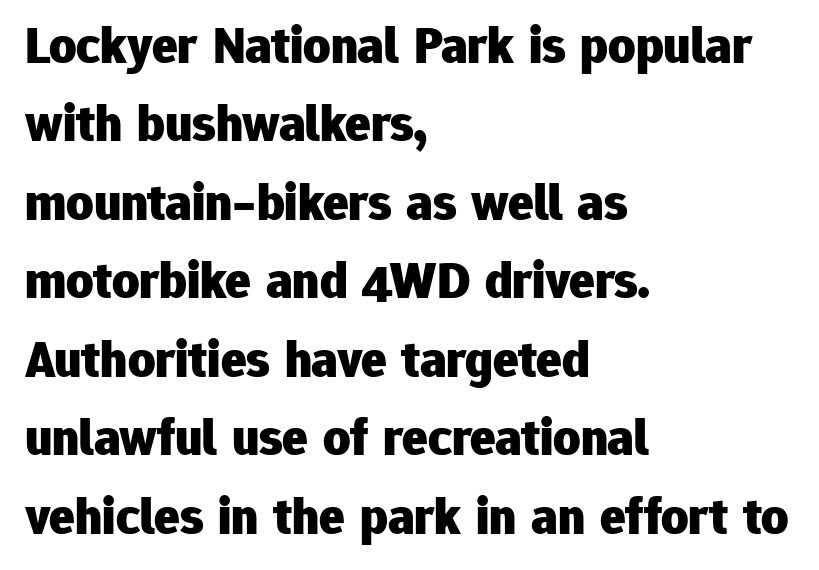
The image shows 53 px heavy sans-serif type, upright; set left-aligned, normal line spacing (1.48x), normal letter spacing, not underlined; low stroke contrast and a medium x-height.
